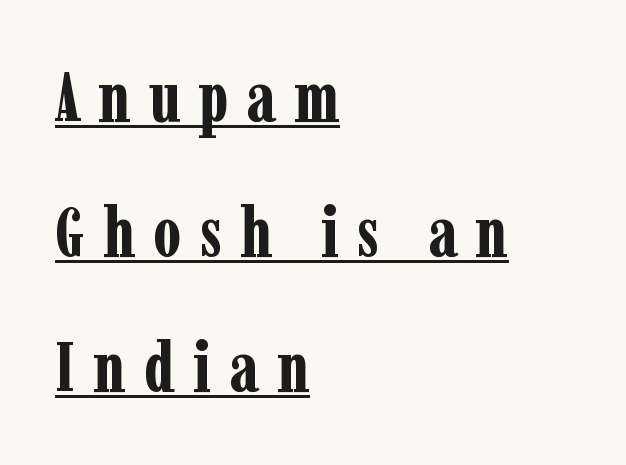
The image shows 69 px bold, condensed serif type, upright; set left-aligned, loose line spacing (1.96x), unusually wide letter spacing (+0.26 em), underlined; low stroke contrast and a medium x-height.
